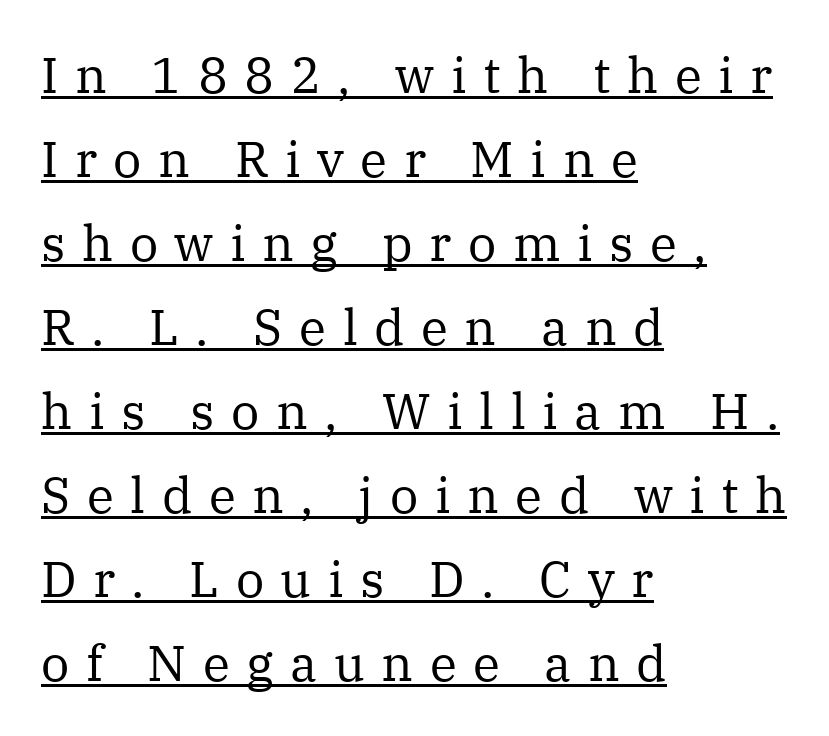
Caption: lettering with a line underneath. No heavy texture on the line: the type isn't bold. This sample keeps an unexceptional amount of space between lines. This sample has the flowing, uneven cadence of proportional lettering.
